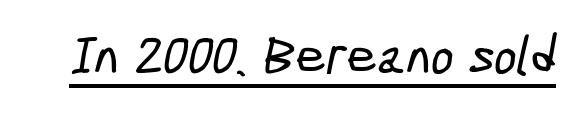
{"serif": "no", "width": "condensed", "stroke_contrast": "low", "x_height": "medium", "monospaced": "no", "underline": "yes", "letter_spacing": "normal", "letter_spacing_em": 0.0, "glyph_px": 54}
